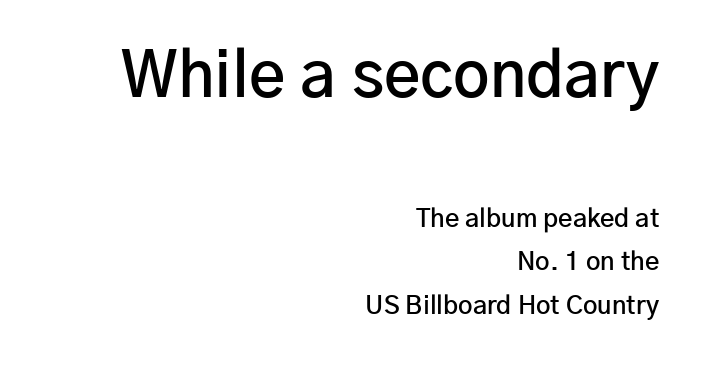
{"serif": "no", "italic": "no", "bold": "semi", "weight": "semibold", "width": "normal", "stroke_contrast": "low", "x_height": "medium", "monospaced": "no", "underline": "no", "align": "right", "line_spacing_ratio": 1.75, "letter_spacing": "normal", "letter_spacing_em": 0.0, "larger_block": "first", "size_ratio": 2.52, "glyph_px": 63}
